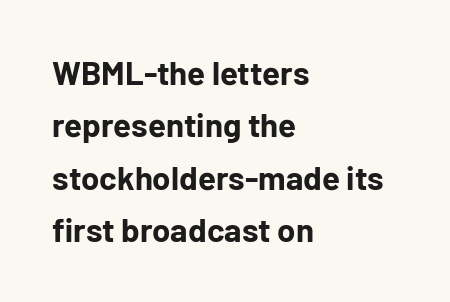
What weight is shown? A full bold with thick strokes. Every stem runs plumb, perpendicular to the baseline. Is this a sans? Yes — the strokes have no serifs. Here the glyphs are tracked normally, forming tight word shapes. Has an underline been added? It has not.
